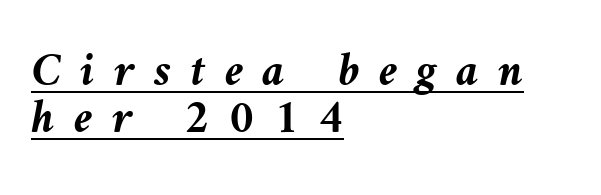
Q: Is the text bold? A: Yes.
Q: Is the text italic (slanted)? A: Yes, it leans left by about 9 degrees.
Q: Is the text underlined? A: Yes.
Q: How is the paragraph aligned? A: Left-aligned.
Q: Is the spacing between letters normal or unusually wide? A: Unusually wide.
Q: Is the spacing between lines tight, normal or loose? A: Tight.
Q: Width (condensed, normal, or wide)? A: Normal.
Q: Stroke contrast? A: Medium.
Q: x-height? A: Medium.
Q: Monospaced? A: No.
